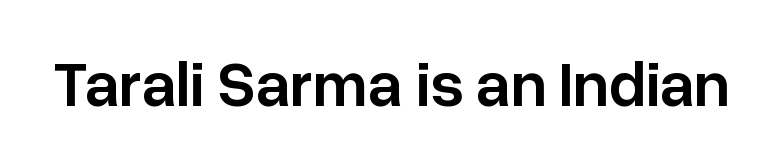
Q: Is the text bold? A: Semi-bold.
Q: Is the text italic (slanted)? A: No, it is upright.
Q: Is the typeface a serif or a sans-serif typeface? A: Sans-serif.
Q: Is the text underlined? A: No.
Q: Is the spacing between letters normal or unusually wide? A: Normal.
Q: Width (condensed, normal, or wide)? A: Normal.
Q: Stroke contrast? A: Low.
Q: x-height? A: Medium.
Q: Monospaced? A: No.
